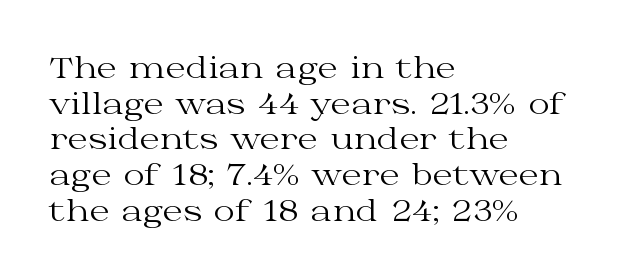
{"serif": "yes", "italic": "no", "bold": "no", "weight": "regular", "width": "wide", "stroke_contrast": "medium", "x_height": "medium", "monospaced": "no", "underline": "no", "align": "left", "line_spacing_ratio": 1.23, "letter_spacing": "normal", "letter_spacing_em": 0.0, "glyph_px": 29}
